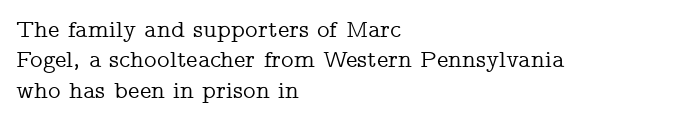
Q: Is the text italic (slanted)? A: No, it is upright.
Q: Is the text underlined? A: No.
Q: How is the paragraph aligned? A: Left-aligned.
Q: Is the spacing between letters normal or unusually wide? A: Normal.
Q: Is the spacing between lines tight, normal or loose? A: Normal.
